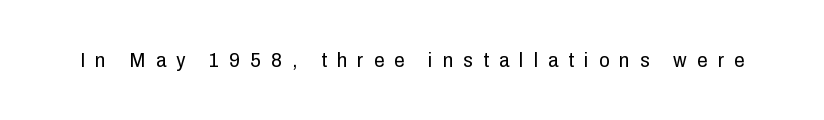
Caption: expanded tracking, letters set apart. Weight class: somewhere from thin through regular. A bare baseline throughout the passage. Designer's note — italics off, roman on.
